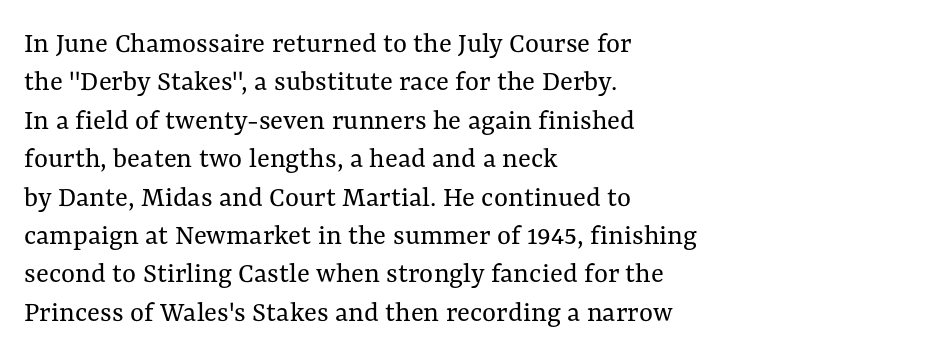
This rendering leaves character spacing at its baseline value. The lines sit at an ordinary, default distance from one another. The glyphs are unaccompanied by any horizontal stroke below them. Looks like regular typesetting: each glyph gets only the width it needs.
